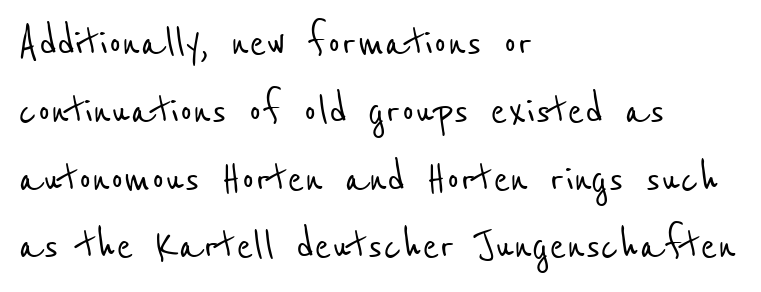
Q: Is the typeface a serif or a sans-serif typeface? A: Sans-serif.
Q: Is the text underlined? A: No.
Q: How is the paragraph aligned? A: Left-aligned.
Q: Is the spacing between letters normal or unusually wide? A: Normal.
Q: Is the spacing between lines tight, normal or loose? A: Normal.
Q: Width (condensed, normal, or wide)? A: Condensed.
Q: Stroke contrast? A: Low.
Q: x-height? A: Medium.
Q: Monospaced? A: No.
